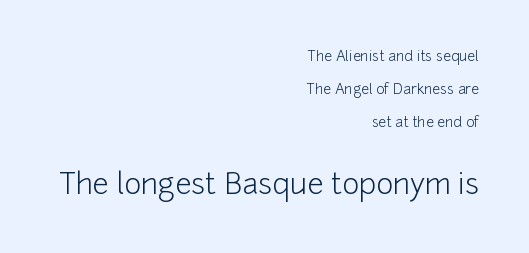
{"serif": "no", "italic": "no", "bold": "no", "weight": "light", "width": "normal", "stroke_contrast": "low", "x_height": "medium", "monospaced": "no", "underline": "no", "align": "right", "line_spacing": "loose", "line_spacing_ratio": 2.36, "letter_spacing": "normal", "letter_spacing_em": 0.0, "larger_block": "second", "size_ratio": 2.07, "glyph_px": 29}
